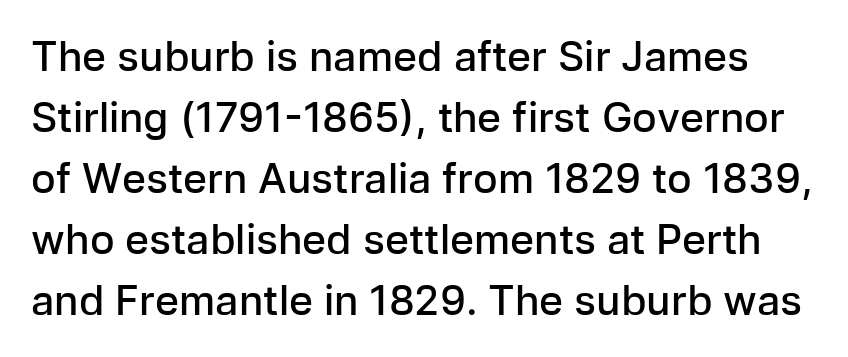
{"serif": "no", "italic": "no", "bold": "semi", "weight": "semibold", "width": "normal", "stroke_contrast": "low", "x_height": "medium", "monospaced": "no", "underline": "no", "line_spacing": "normal", "line_spacing_ratio": 1.49, "letter_spacing": "normal", "letter_spacing_em": 0.0, "glyph_px": 41}
